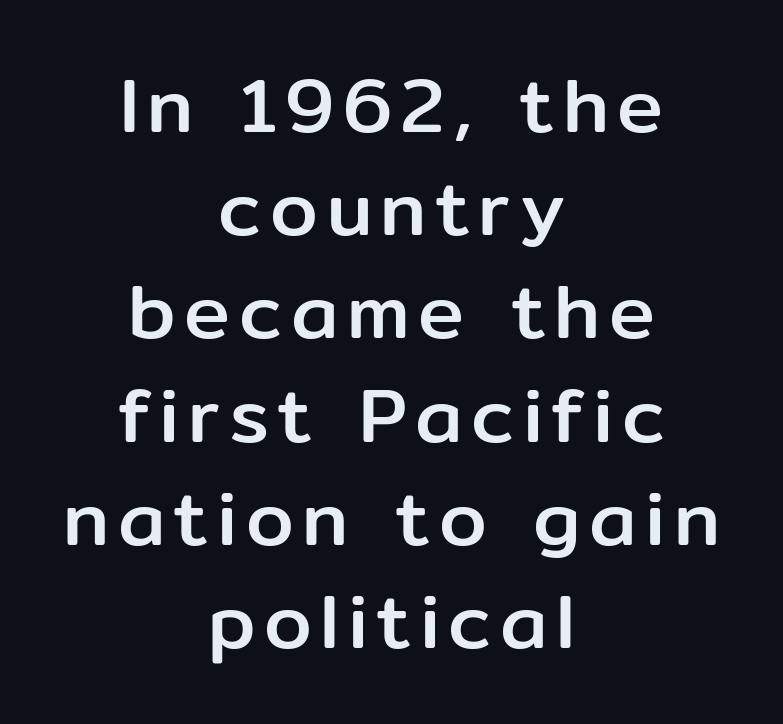
The image shows 77 px sans-serif type, upright; set centered, normal line spacing (1.34x), not underlined; low stroke contrast and a medium x-height.
